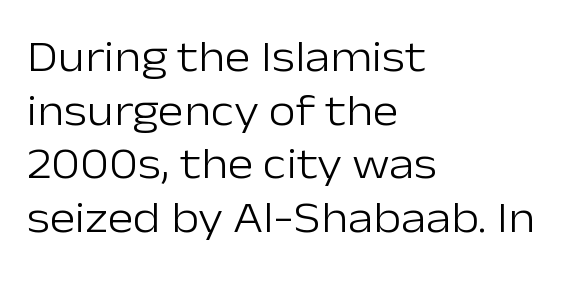
The letters advance in unequal steps, a hallmark of proportional type. The characters display no serif detailing; their extremities are plain. The lines are quadded left. No extra ink here — the face is not bold. A clean baseline with only descenders dipping below it.
